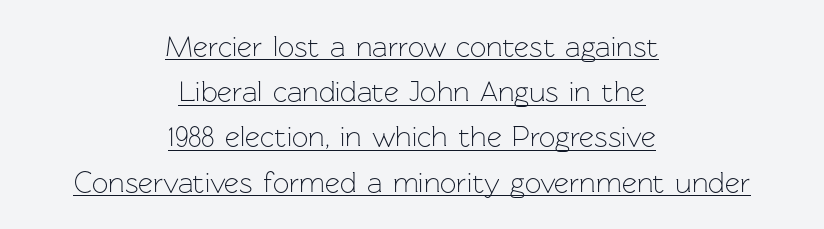
The rendering uses natural spacing where letterforms have individual widths. The paragraph shown floats in the horizontal middle. In designer terms, the underline attribute is active on this setting. The type family on display is of the sans-serif kind. Caption: face not bold, strokes unweighted. Default kerning and tracking; the words read as compact shapes.
